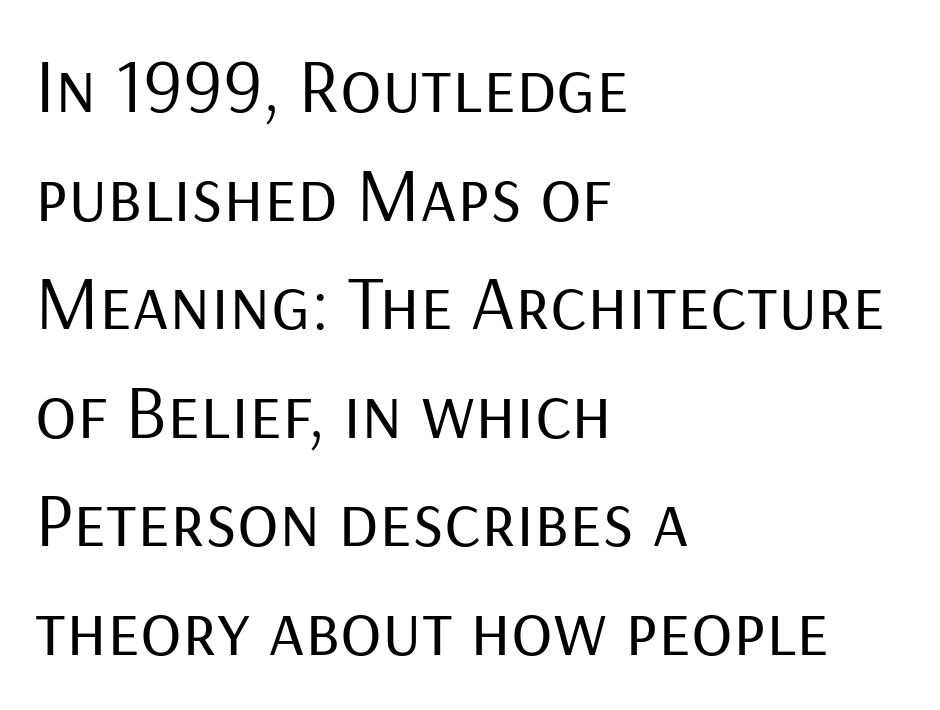
The image shows 77 px regular-weight sans-serif type, upright; set left-aligned, normal line spacing (1.41x), normal letter spacing, not underlined; low stroke contrast and a medium x-height.
